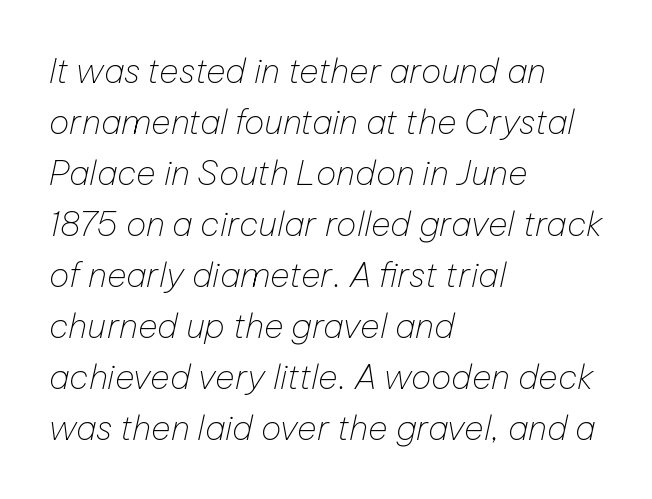
The image shows 34 px thin type, italic (leaning right); set left-aligned, normal line spacing (1.5x), normal letter spacing, not underlined; low stroke contrast and a medium x-height.
